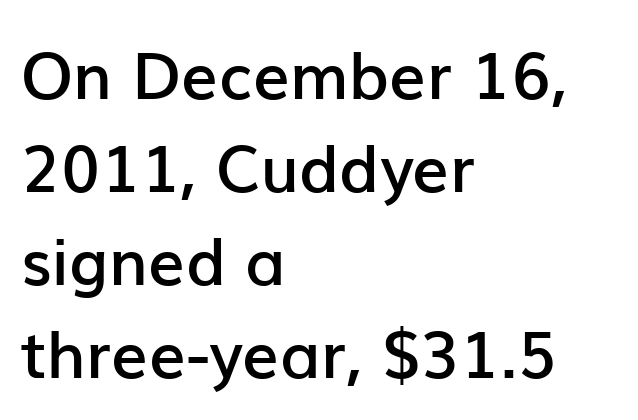
The image shows 65 px semibold sans-serif type, upright; set left-aligned, normal line spacing (1.43x), normal letter spacing, not underlined; low stroke contrast and a medium x-height.
